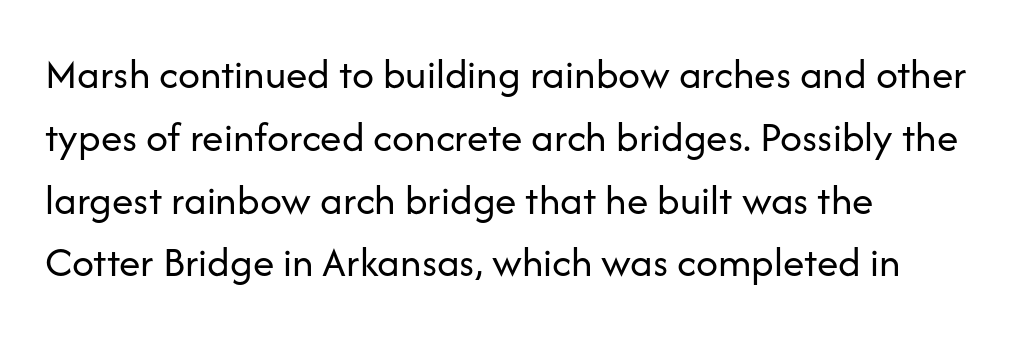
Q: Is the text bold? A: No.
Q: Is the text italic (slanted)? A: No, it is upright.
Q: Is the typeface a serif or a sans-serif typeface? A: Sans-serif.
Q: Is the text underlined? A: No.
Q: How is the paragraph aligned? A: Left-aligned.
Q: Is the spacing between letters normal or unusually wide? A: Normal.
Q: Is the spacing between lines tight, normal or loose? A: Normal.
Q: Width (condensed, normal, or wide)? A: Normal.
Q: Stroke contrast? A: Low.
Q: x-height? A: Medium.
Q: Monospaced? A: No.
